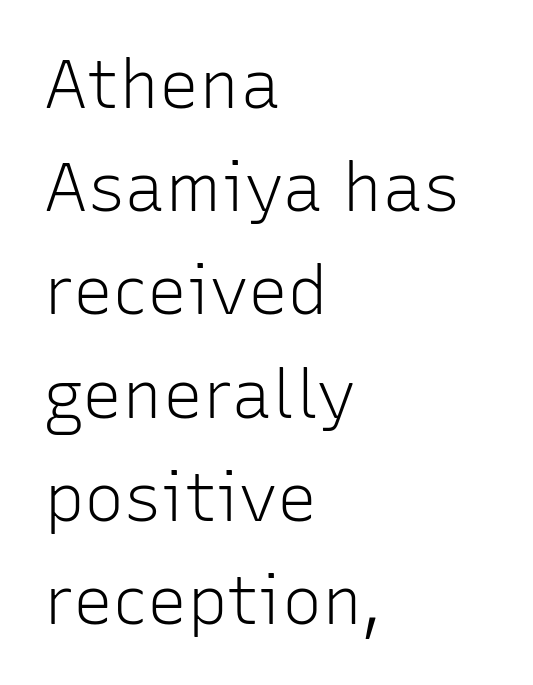
The image shows 67 px light sans-serif type, upright; set left-aligned, normal line spacing (1.54x), normal letter spacing, not underlined; low stroke contrast and a medium x-height.
